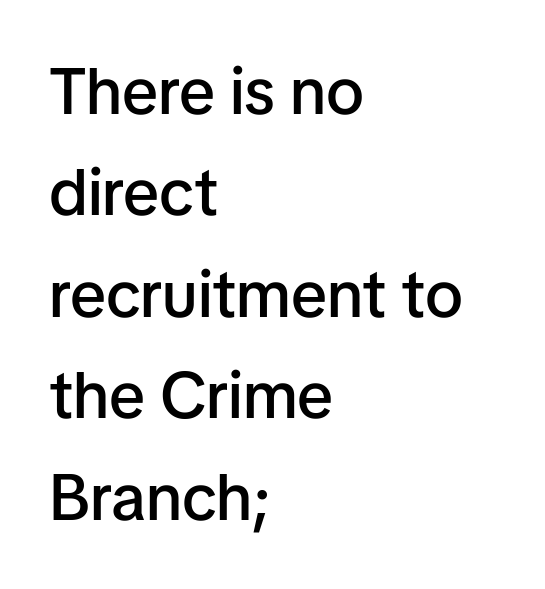
The image shows 65 px semibold sans-serif type, upright; set left-aligned, normal line spacing (1.56x), normal letter spacing, not underlined; low stroke contrast and a medium x-height.
